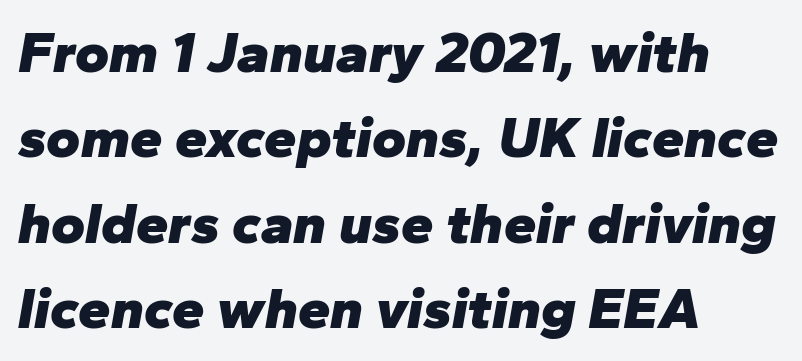
Q: Is the text bold? A: Yes.
Q: Is the text italic (slanted)? A: Yes, it leans right by about 10 degrees.
Q: Is the text underlined? A: No.
Q: How is the paragraph aligned? A: Left-aligned.
Q: Is the spacing between letters normal or unusually wide? A: Normal.
Q: Is the spacing between lines tight, normal or loose? A: Normal.
Q: Width (condensed, normal, or wide)? A: Normal.
Q: Stroke contrast? A: Low.
Q: x-height? A: Medium.
Q: Monospaced? A: No.
